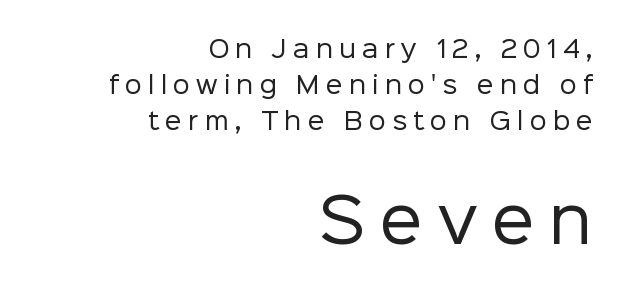
{"serif": "no", "italic": "no", "bold": "no", "weight": "regular", "width": "normal", "stroke_contrast": "low", "x_height": "medium", "monospaced": "no", "underline": "no", "align": "right", "line_spacing": "normal", "line_spacing_ratio": 1.51, "letter_spacing": "wide", "letter_spacing_em": 0.25, "larger_block": "second", "size_ratio": 2.5, "glyph_px": 60}
